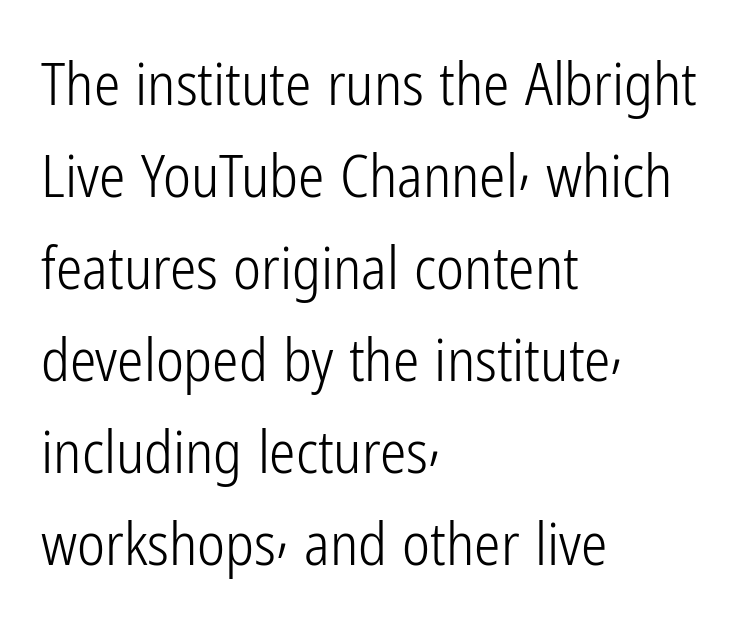
{"serif": "no", "italic": "no", "bold": "no", "weight": "light", "width": "condensed", "stroke_contrast": "low", "x_height": "medium", "monospaced": "no", "underline": "no", "align": "left", "line_spacing": "normal", "line_spacing_ratio": 1.56, "letter_spacing": "normal", "letter_spacing_em": 0.0, "glyph_px": 59}
